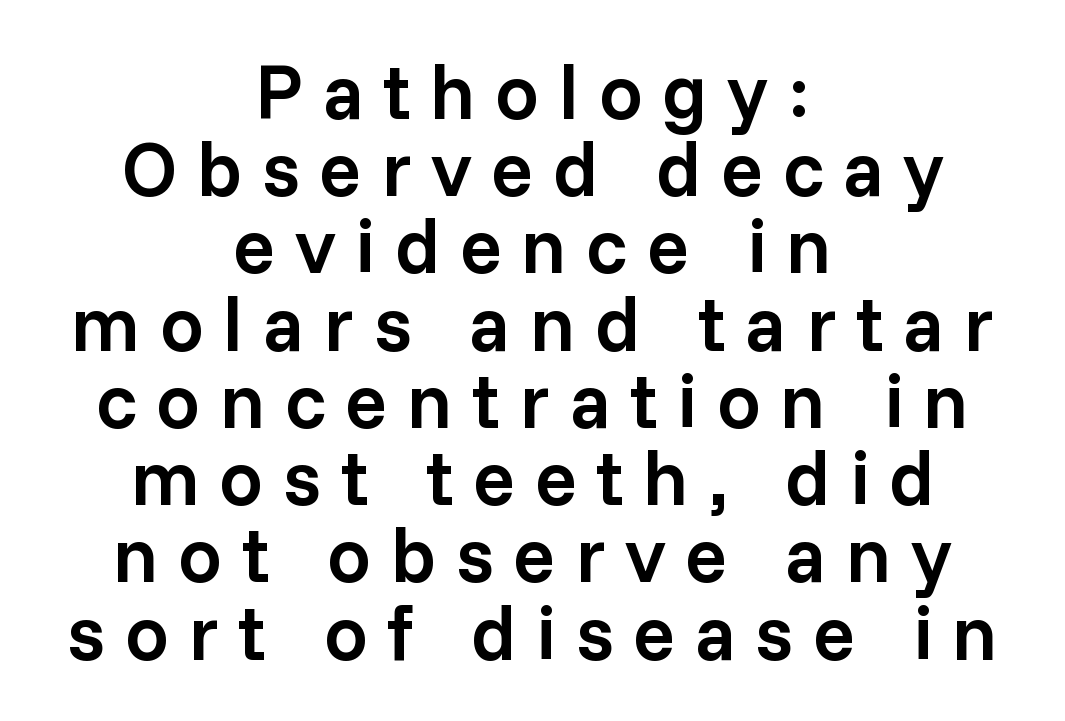
Q: Is the text bold? A: Semi-bold.
Q: Is the text italic (slanted)? A: No, it is upright.
Q: Is the typeface a serif or a sans-serif typeface? A: Sans-serif.
Q: Is the text underlined? A: No.
Q: How is the paragraph aligned? A: Centered.
Q: Is the spacing between letters normal or unusually wide? A: Unusually wide.
Q: Is the spacing between lines tight, normal or loose? A: Tight.
Q: Width (condensed, normal, or wide)? A: Normal.
Q: Stroke contrast? A: Low.
Q: x-height? A: Medium.
Q: Monospaced? A: No.
